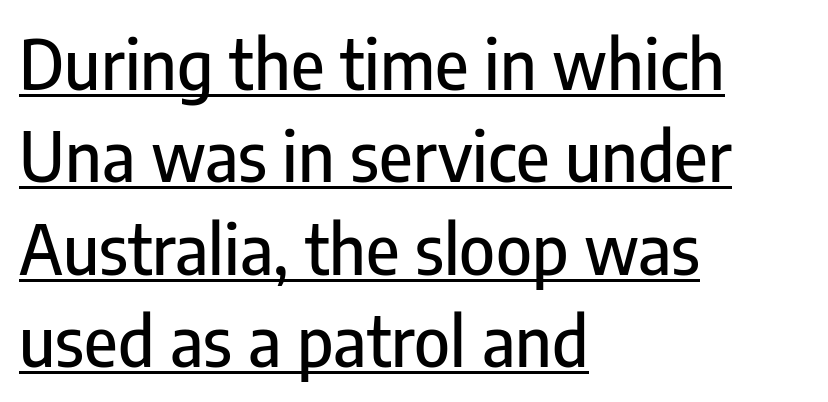
Q: Is the text italic (slanted)? A: No, it is upright.
Q: Is the typeface a serif or a sans-serif typeface? A: Sans-serif.
Q: Is the text underlined? A: Yes.
Q: How is the paragraph aligned? A: Left-aligned.
Q: Is the spacing between letters normal or unusually wide? A: Normal.
Q: Is the spacing between lines tight, normal or loose? A: Normal.
Q: Width (condensed, normal, or wide)? A: Condensed.
Q: Stroke contrast? A: Low.
Q: x-height? A: Medium.
Q: Monospaced? A: No.
